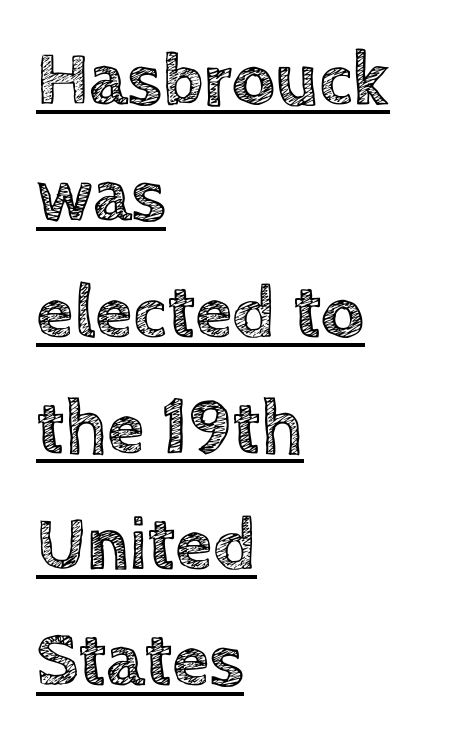
The image shows 76 px text type, upright; set left-aligned, normal line spacing (1.53x), normal letter spacing, underlined; a large x-height.
